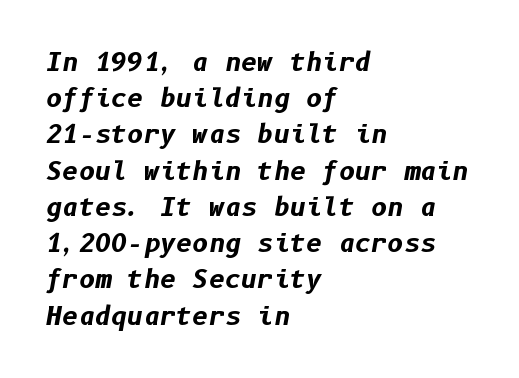
Words float on clear page, feet unadorned. Notice how the stems are inclined rather than vertical — that's the hallmark of italics. The rows are spaced the way most documents space them. In terms of weight, the rendering is a true, heavy bold.
